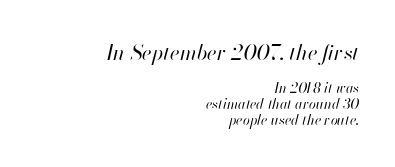
Q: Is the text bold? A: No.
Q: Is the text italic (slanted)? A: Yes, it leans right by about 13 degrees.
Q: Is the text underlined? A: No.
Q: How is the paragraph aligned? A: Right-aligned.
Q: Is the spacing between letters normal or unusually wide? A: Normal.
Q: Is the spacing between lines tight, normal or loose? A: Tight.
Q: Which block of text is set in a larger size, the first (top) or the second (bottom)? A: The first (top) one.
